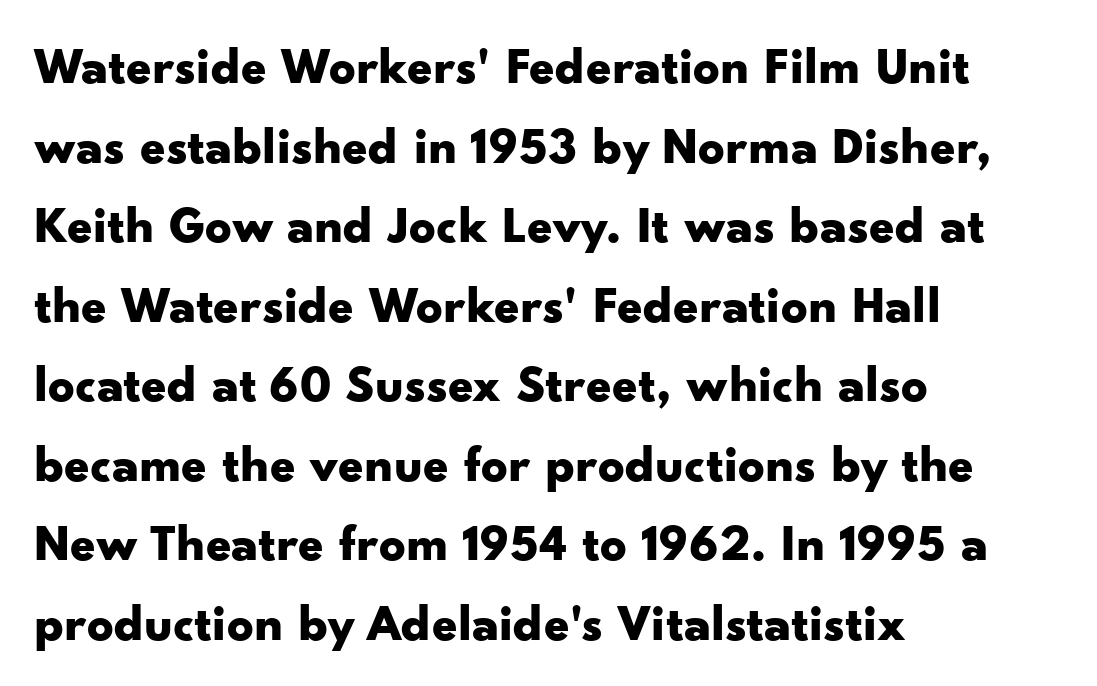
In terms of weight, the rendering is a true, heavy bold. Unlike italic type, these characters show no tilt at all. The rendering uses natural spacing where letterforms have individual widths. Short and long lines alike share a common starting point at left. The rows are spaced the way most documents space them. Honestly, the letter spacing is just normal — you wouldn't notice it.
